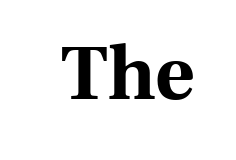
{"serif": "yes", "italic": "no", "bold": "yes", "weight": "bold", "width": "normal", "x_height": "medium", "monospaced": "no", "underline": "no", "letter_spacing": "normal", "letter_spacing_em": 0.0, "glyph_px": 75}
